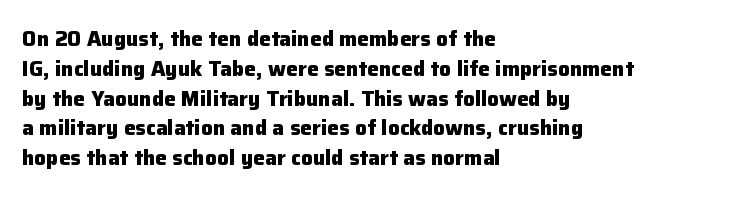
The image shows 21 px bold type, upright; set left-aligned, normal line spacing (1.42x), normal letter spacing, not underlined.
